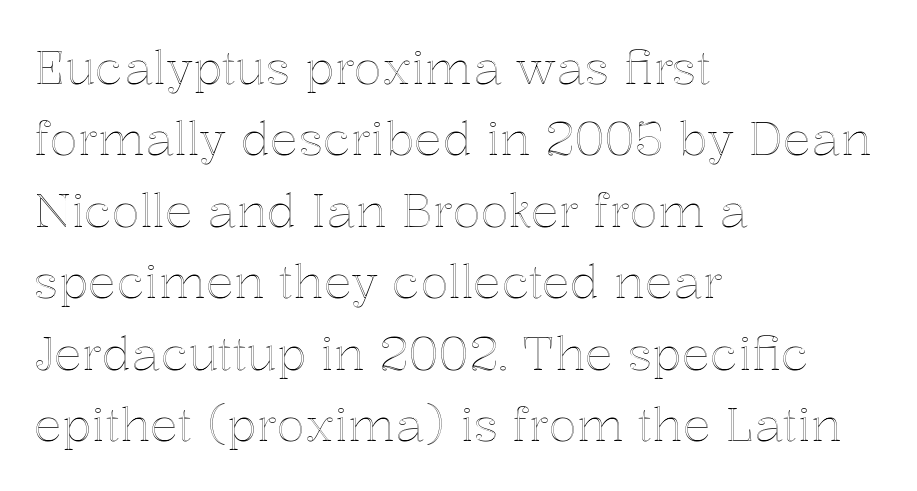
The image shows 47 px text type, upright; set left-aligned, normal line spacing (1.52x), normal letter spacing, not underlined; a medium x-height.
